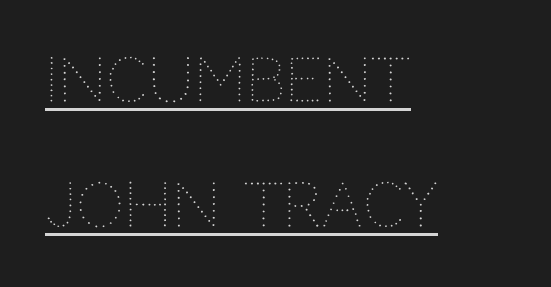
The image shows 60 px thin type, upright; set left-aligned, loose line spacing (2.09x), normal letter spacing, underlined; medium stroke contrast and a large x-height.
